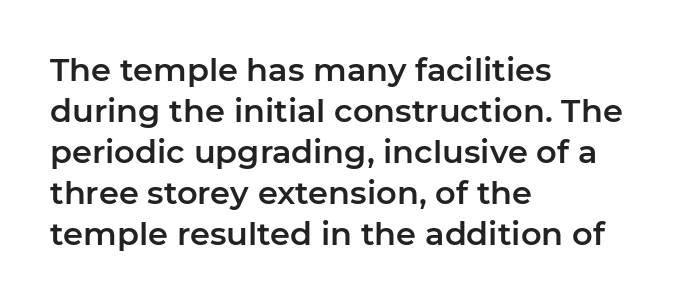
The image shows 32 px sans-serif type, upright; set left-aligned, normal line spacing (1.28x), normal letter spacing, not underlined; low stroke contrast and a medium x-height.
